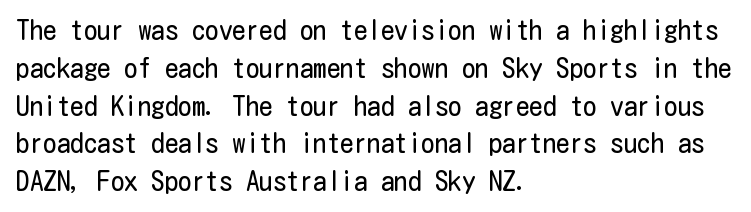
Q: Is the text bold? A: No.
Q: Is the text italic (slanted)? A: No, it is upright.
Q: Is the text underlined? A: No.
Q: How is the paragraph aligned? A: Left-aligned.
Q: Is the spacing between letters normal or unusually wide? A: Normal.
Q: Is the spacing between lines tight, normal or loose? A: Normal.
